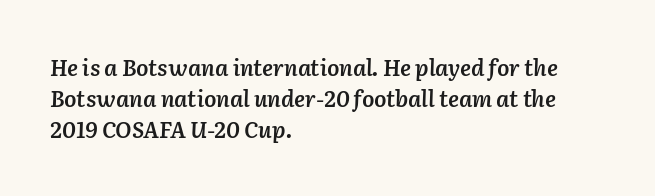
Q: Is the text bold? A: Semi-bold.
Q: Is the text italic (slanted)? A: Yes, it leans right by about 2 degrees.
Q: Is the text underlined? A: No.
Q: How is the paragraph aligned? A: Left-aligned.
Q: Is the spacing between letters normal or unusually wide? A: Normal.
Q: Is the spacing between lines tight, normal or loose? A: Normal.
